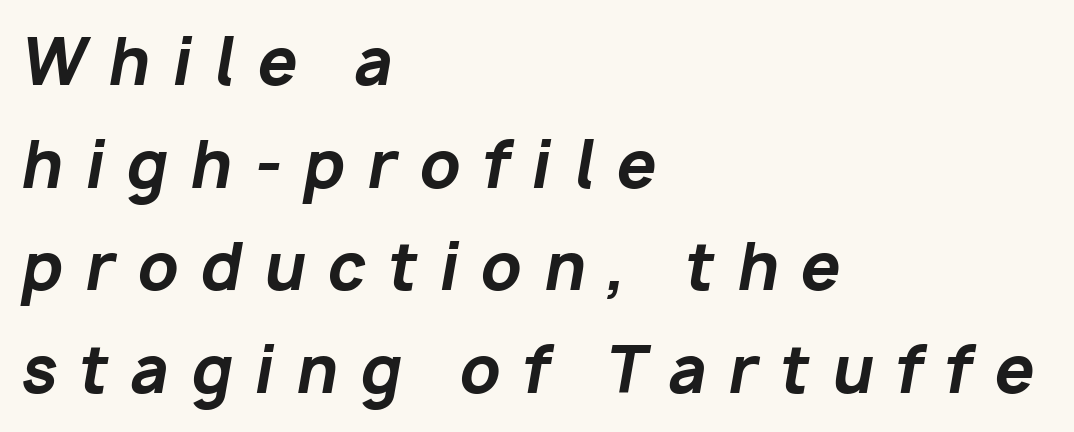
The image shows 63 px bold type, italic (leaning right); set left-aligned, normal line spacing (1.63x), unusually wide letter spacing (+0.35 em), not underlined; low stroke contrast and a medium x-height.
